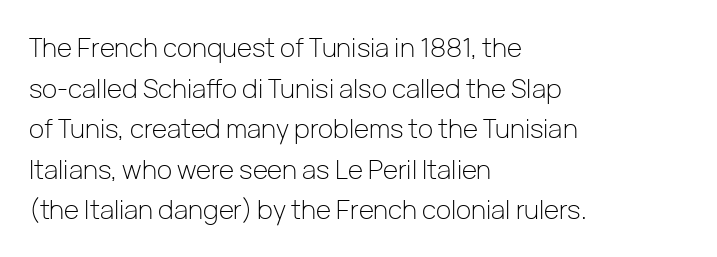
{"italic": "no", "bold": "no", "underline": "no", "align": "left", "line_spacing": "normal", "line_spacing_ratio": 1.56, "letter_spacing": "normal", "letter_spacing_em": 0.0, "glyph_px": 26}
